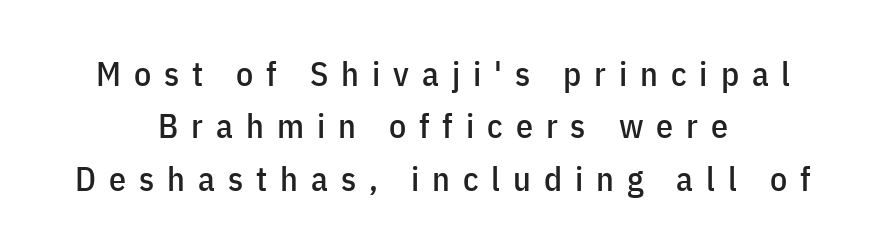
Q: Is the text italic (slanted)? A: No, it is upright.
Q: Is the typeface a serif or a sans-serif typeface? A: Sans-serif.
Q: Is the text underlined? A: No.
Q: How is the paragraph aligned? A: Centered.
Q: Is the spacing between letters normal or unusually wide? A: Unusually wide.
Q: Is the spacing between lines tight, normal or loose? A: Normal.
Q: Width (condensed, normal, or wide)? A: Condensed.
Q: Stroke contrast? A: Low.
Q: x-height? A: Medium.
Q: Monospaced? A: No.
